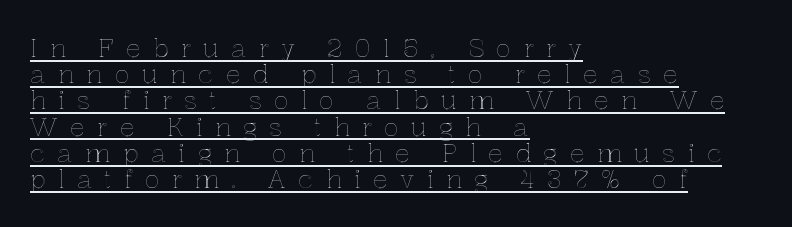
Q: Is the text italic (slanted)? A: No, it is upright.
Q: Is the text underlined? A: Yes.
Q: How is the paragraph aligned? A: Left-aligned.
Q: Is the spacing between letters normal or unusually wide? A: Unusually wide.
Q: Is the spacing between lines tight, normal or loose? A: Tight.
